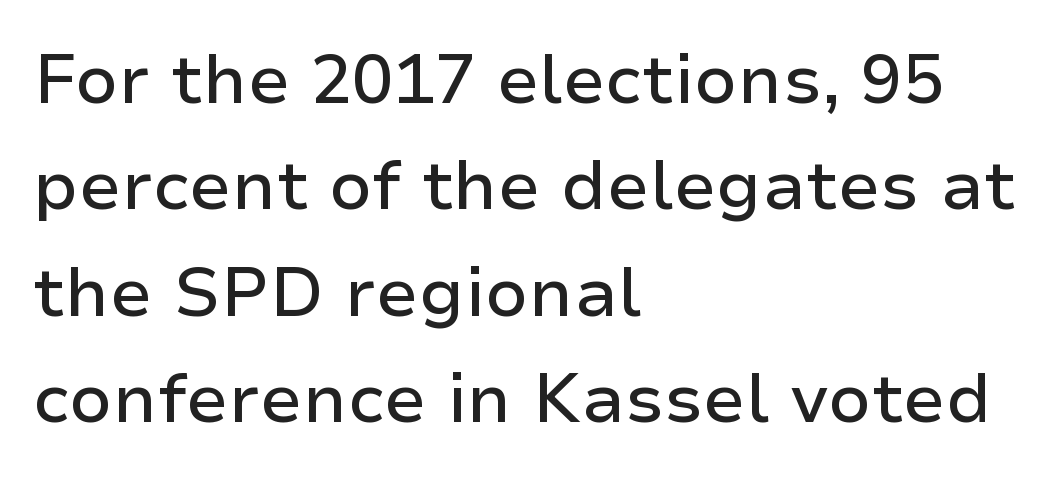
Q: Is the text italic (slanted)? A: No, it is upright.
Q: Is the typeface a serif or a sans-serif typeface? A: Sans-serif.
Q: Is the text underlined? A: No.
Q: How is the paragraph aligned? A: Left-aligned.
Q: Is the spacing between letters normal or unusually wide? A: Normal.
Q: Is the spacing between lines tight, normal or loose? A: Normal.
Q: Width (condensed, normal, or wide)? A: Normal.
Q: Stroke contrast? A: Low.
Q: x-height? A: Medium.
Q: Monospaced? A: No.
